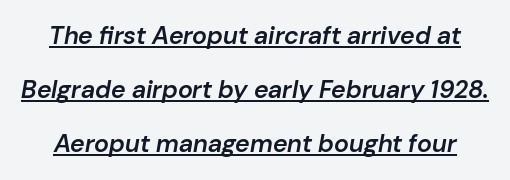
One glance says open: line gaps are wider than usual. Compared with undecorated copy, this sample adds a rule below the words. It's the slanting kind of type. This sample uses plain, unmodified letter spacing. Firm but not heavy-handed strokes: this text is semibold.
